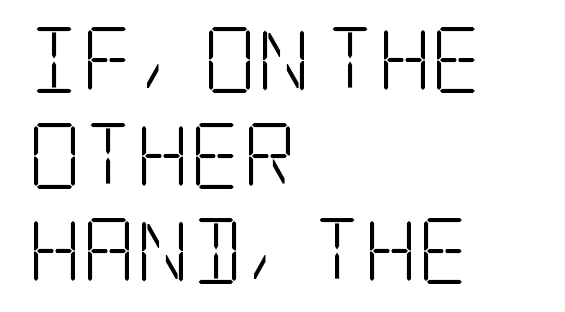
{"serif": "yes", "italic": "no", "bold": "no", "weight": "light", "width": "condensed", "stroke_contrast": "low", "x_height": "large", "underline": "no", "align": "left", "line_spacing": "normal", "line_spacing_ratio": 1.45, "letter_spacing": "normal", "letter_spacing_em": 0.0, "glyph_px": 66}
